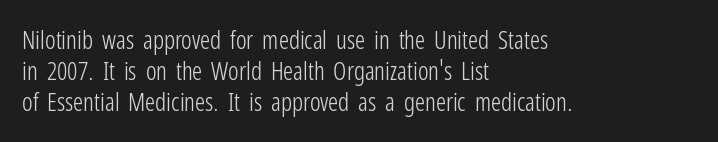
The image shows 25 px text type, upright; set left-aligned, normal line spacing (1.25x), normal letter spacing, not underlined.
